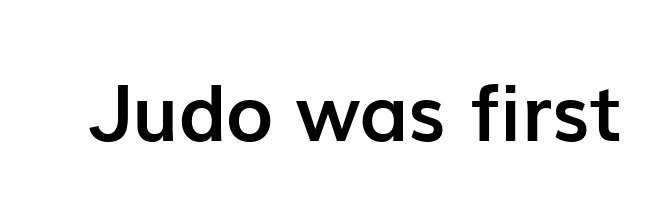
Q: Is the text bold? A: Yes.
Q: Is the text italic (slanted)? A: No, it is upright.
Q: Is the typeface a serif or a sans-serif typeface? A: Sans-serif.
Q: Is the text underlined? A: No.
Q: Is the spacing between letters normal or unusually wide? A: Normal.
Q: Width (condensed, normal, or wide)? A: Normal.
Q: Stroke contrast? A: Low.
Q: x-height? A: Medium.
Q: Monospaced? A: No.
